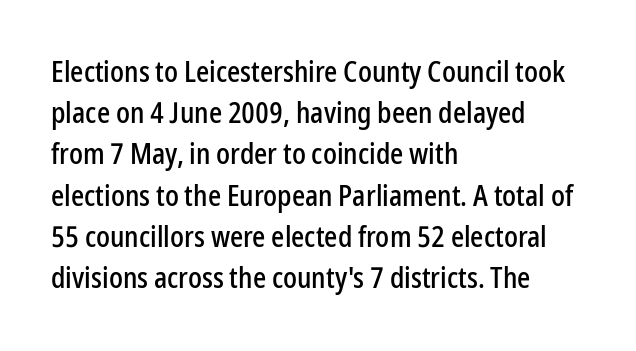
Q: Is the text italic (slanted)? A: No, it is upright.
Q: Is the typeface a serif or a sans-serif typeface? A: Sans-serif.
Q: Is the text underlined? A: No.
Q: How is the paragraph aligned? A: Left-aligned.
Q: Is the spacing between letters normal or unusually wide? A: Normal.
Q: Is the spacing between lines tight, normal or loose? A: Normal.
Q: Width (condensed, normal, or wide)? A: Condensed.
Q: Stroke contrast? A: Low.
Q: x-height? A: Medium.
Q: Monospaced? A: No.
